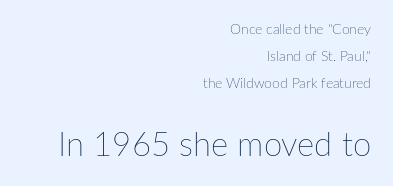
Q: Is the text bold? A: No.
Q: Is the text italic (slanted)? A: No, it is upright.
Q: Is the text underlined? A: No.
Q: How is the paragraph aligned? A: Right-aligned.
Q: Is the spacing between letters normal or unusually wide? A: Normal.
Q: Is the spacing between lines tight, normal or loose? A: Loose.
Q: Which block of text is set in a larger size, the first (top) or the second (bottom)? A: The second (bottom) one.
Q: Width (condensed, normal, or wide)? A: Normal.
Q: Stroke contrast? A: Low.
Q: x-height? A: Medium.
Q: Monospaced? A: No.
